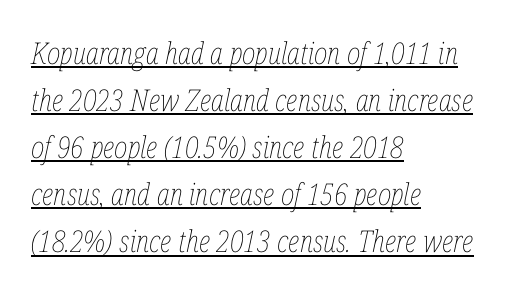
Q: Is the text bold? A: No.
Q: Is the text italic (slanted)? A: Yes, it leans right by about 12 degrees.
Q: Is the text underlined? A: Yes.
Q: How is the paragraph aligned? A: Left-aligned.
Q: Is the spacing between letters normal or unusually wide? A: Normal.
Q: Is the spacing between lines tight, normal or loose? A: Normal.
Q: Width (condensed, normal, or wide)? A: Condensed.
Q: Stroke contrast? A: Low.
Q: x-height? A: Medium.
Q: Monospaced? A: No.
